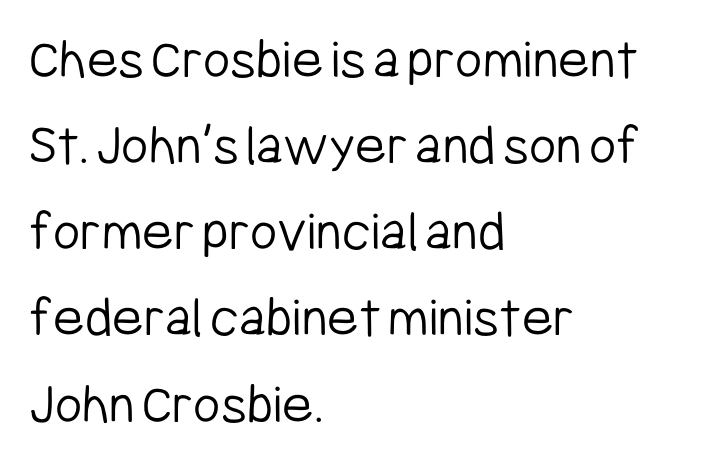
The designer went with a sans here, leaving each stem footless. The rendering keeps characters at their native spacing. The passage shown stacks its lines at a standard gap. Is this a fixed-width face? No — the glyphs have proportional, varying widths. This reads as an unemphasized weight, regular at the heaviest.
